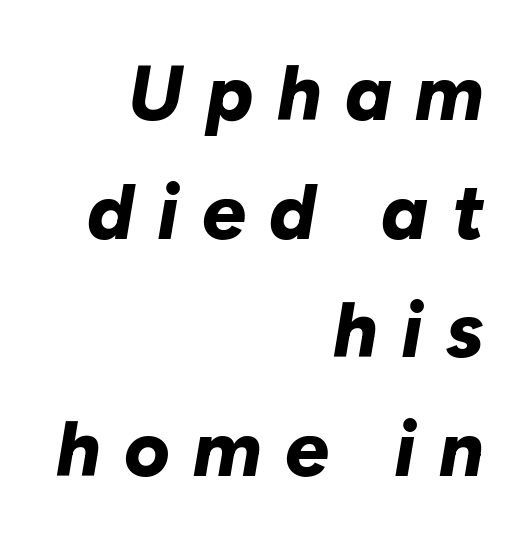
{"italic": "yes", "lean": "right", "slant_degrees": 10, "bold": "yes", "weight": "bold", "width": "normal", "stroke_contrast": "low", "x_height": "medium", "monospaced": "no", "underline": "no", "align": "right", "line_spacing": "normal", "line_spacing_ratio": 1.52, "letter_spacing": "wide", "letter_spacing_em": 0.3, "glyph_px": 78}
